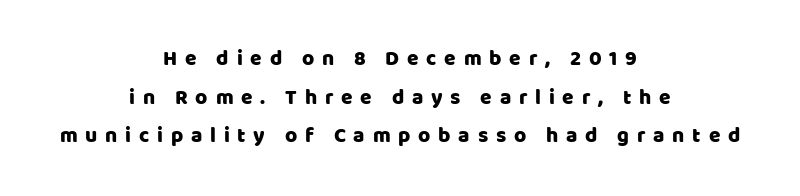
Someone cranked the tracking dial way up on this one. Anything drawn beneath the words? Only blank space. A roman cut, with each character standing at attention. A centered setting, common on invitations and titles, is used for this passage.
